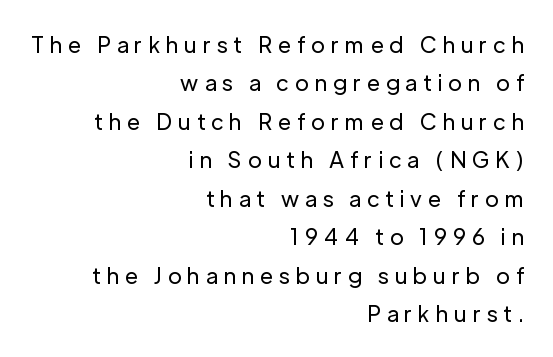
Q: Is the text bold? A: No.
Q: Is the text italic (slanted)? A: No, it is upright.
Q: Is the text underlined? A: No.
Q: How is the paragraph aligned? A: Right-aligned.
Q: Is the spacing between letters normal or unusually wide? A: Unusually wide.
